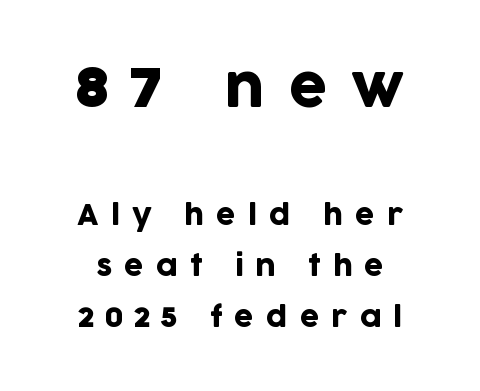
The image shows 55 px sans-serif type, upright; set line spacing 1.83x, unusually wide letter spacing (+0.43 em), not underlined; the first (top) block is 1.96x larger; low stroke contrast and a large x-height.
